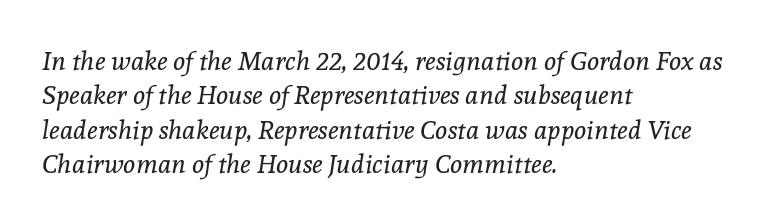
No extra tracking has been applied to these lines. The line-height multiplier appears to be the usual default. An italicized treatment has been applied to the whole sample. Line beginnings align vertically; line endings do not.
